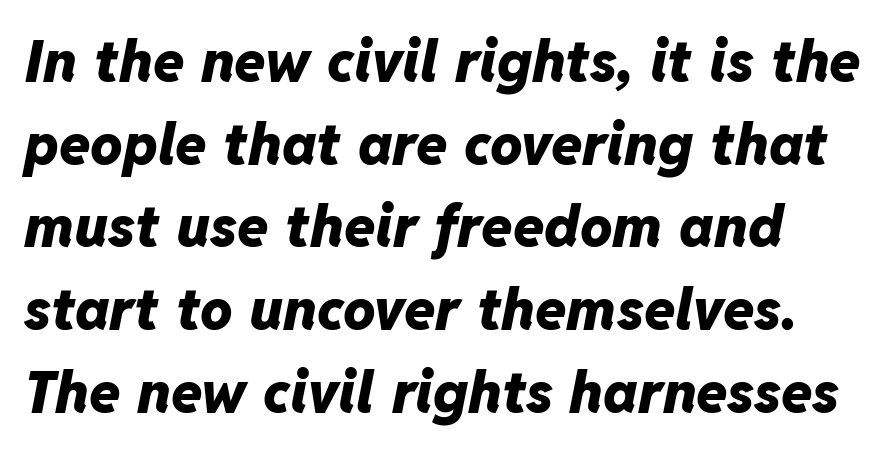
Where is the straight margin? On the left. Type without underlining. The passage shown is typed in a proportional face where columns would drift. Looking at the ascenders, they clearly lean. The horizontal fit of the characters is conventional and even. The sample has been set heavy, in full bold.
